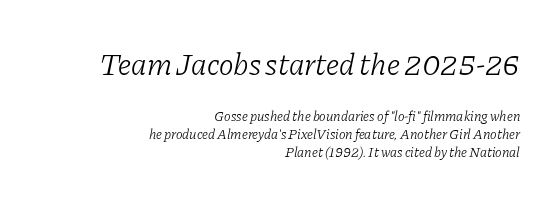
{"serif": "yes", "italic": "yes", "lean": "right", "slant_degrees": 11, "bold": "no", "weight": "light", "width": "normal", "stroke_contrast": "low", "x_height": "medium", "monospaced": "no", "underline": "no", "align": "right", "line_spacing": "normal", "line_spacing_ratio": 1.29, "letter_spacing": "normal", "letter_spacing_em": 0.0, "larger_block": "first", "size_ratio": 2.21, "glyph_px": 31}
